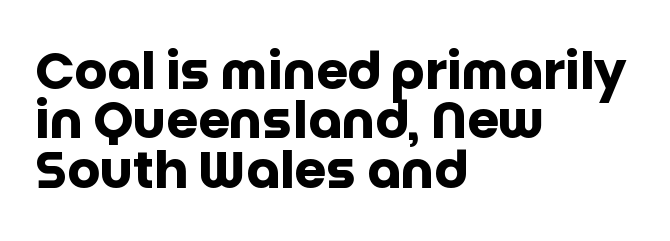
Observe the ordinary spacing: letters are neighbours, not strangers. Summary of vertical rhythm: compact, with narrow interline spacing. The zone under the glyphs is completely vacant. The characters display no serif detailing; their extremities are plain. Plenty of ink on the page — the face is bold. Each letter keeps its own natural width here, so spacing adapts to shape.
